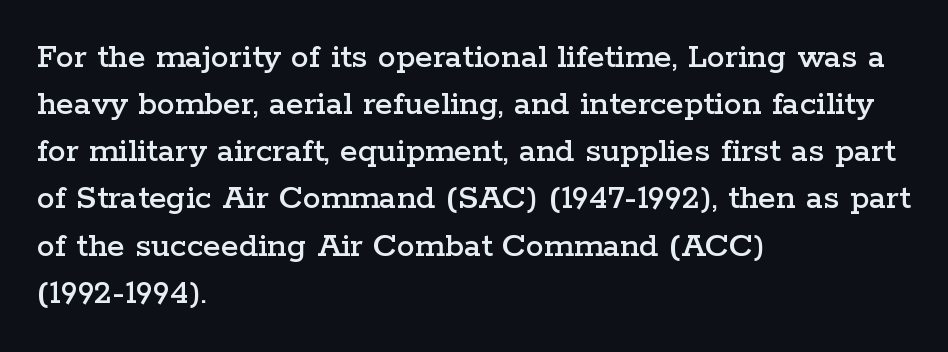
Does the leading feel generous? No, just average. Honestly, the letter spacing is just normal — you wouldn't notice it. Here the designer chose a conventional face with non-uniform glyph widths. Check the space under the baseline: it is left empty.
